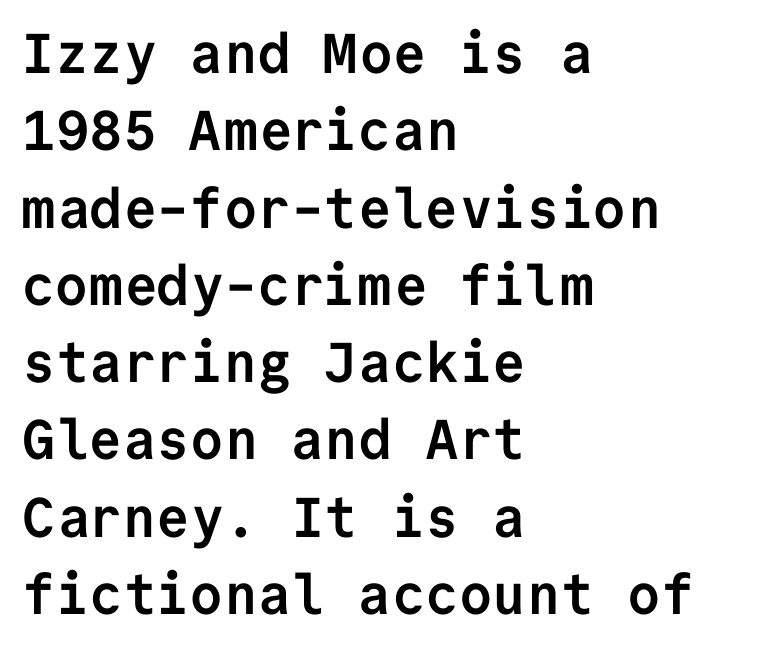
The image shows 56 px semibold sans-serif type, upright, monospaced; set left-aligned, normal line spacing (1.38x), normal letter spacing, not underlined; low stroke contrast and a medium x-height.
